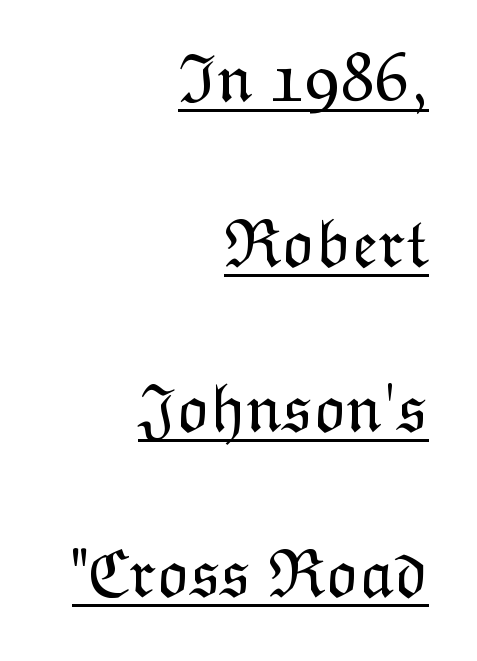
{"italic": "no", "bold": "no", "weight": "light", "width": "normal", "stroke_contrast": "low", "x_height": "medium", "monospaced": "no", "underline": "yes", "align": "right", "line_spacing": "loose", "line_spacing_ratio": 2.39, "letter_spacing": "normal", "letter_spacing_em": 0.0, "glyph_px": 69}
